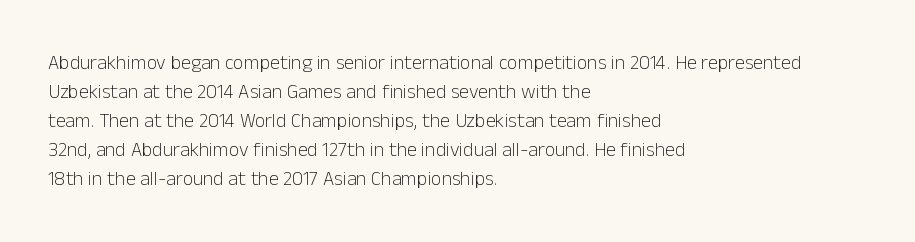
{"italic": "no", "bold": "no", "underline": "no", "align": "left", "line_spacing": "normal", "line_spacing_ratio": 1.45, "letter_spacing": "normal", "letter_spacing_em": 0.0, "glyph_px": 20}
